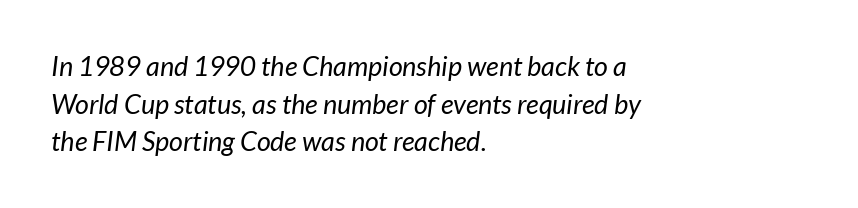
{"bold": "no", "underline": "no", "align": "left", "line_spacing": "normal", "line_spacing_ratio": 1.39, "letter_spacing": "normal", "letter_spacing_em": 0.0, "glyph_px": 27}
